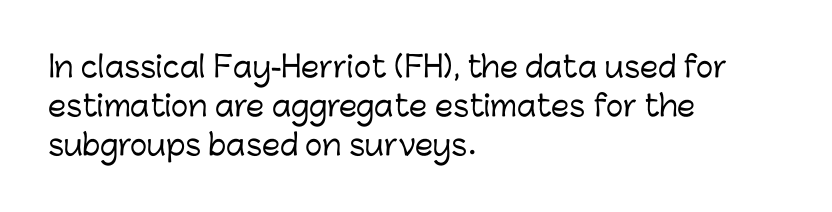
Q: Is the text italic (slanted)? A: No, it is upright.
Q: Is the typeface a serif or a sans-serif typeface? A: Sans-serif.
Q: Is the text underlined? A: No.
Q: How is the paragraph aligned? A: Left-aligned.
Q: Is the spacing between letters normal or unusually wide? A: Normal.
Q: Is the spacing between lines tight, normal or loose? A: Normal.
Q: Width (condensed, normal, or wide)? A: Normal.
Q: Stroke contrast? A: Low.
Q: x-height? A: Medium.
Q: Monospaced? A: No.
